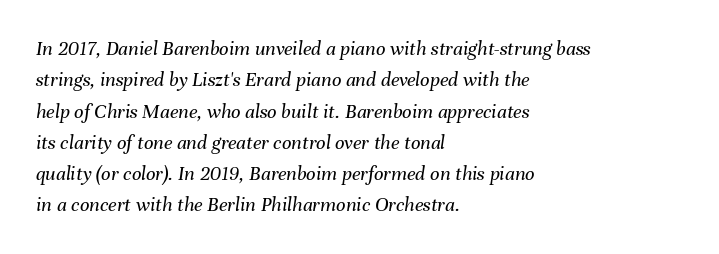
Is the type slanted? Yes — the strokes lean at a clear angle. The paragraph has a hard left edge and a soft right edge. Each new line begins a customary step beneath the previous one. Does extra space separate the letters? No, they use regular spacing. The strokes are not fattened; the text isn't bold.
